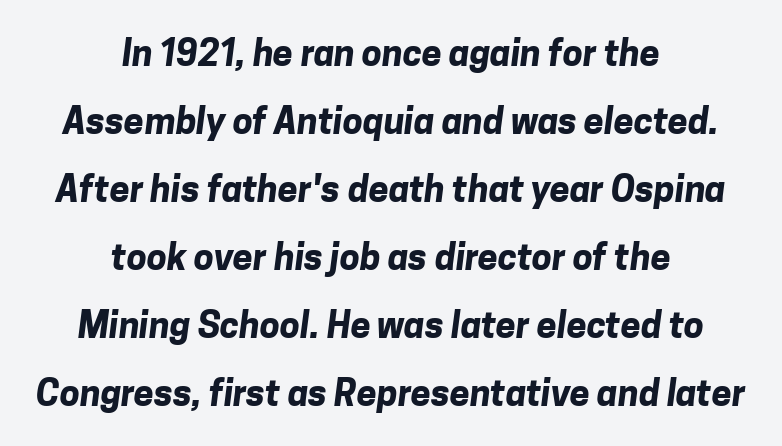
This sample has the flowing, uneven cadence of proportional lettering. Typographically, this falls in the sans-serif category. Caption: bold face, heavy strokes. Horizontally, the lines are justified to the midpoint only.
